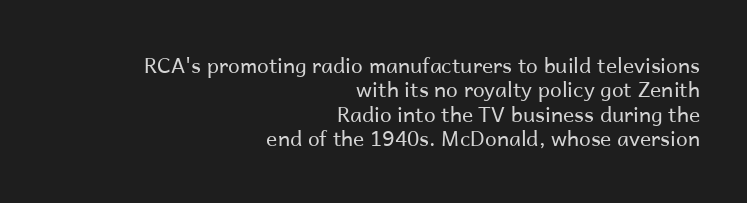
{"italic": "no", "bold": "no", "underline": "no", "align": "right", "line_spacing_ratio": 1.16, "letter_spacing": "normal", "letter_spacing_em": 0.0, "glyph_px": 21}
